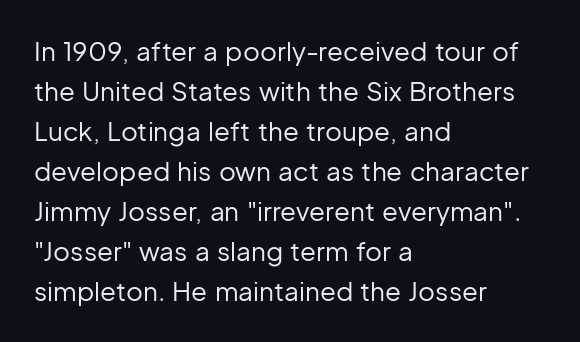
Q: Is the text bold? A: No.
Q: Is the text italic (slanted)? A: No, it is upright.
Q: Is the text underlined? A: No.
Q: How is the paragraph aligned? A: Left-aligned.
Q: Is the spacing between letters normal or unusually wide? A: Normal.
Q: Is the spacing between lines tight, normal or loose? A: Normal.
